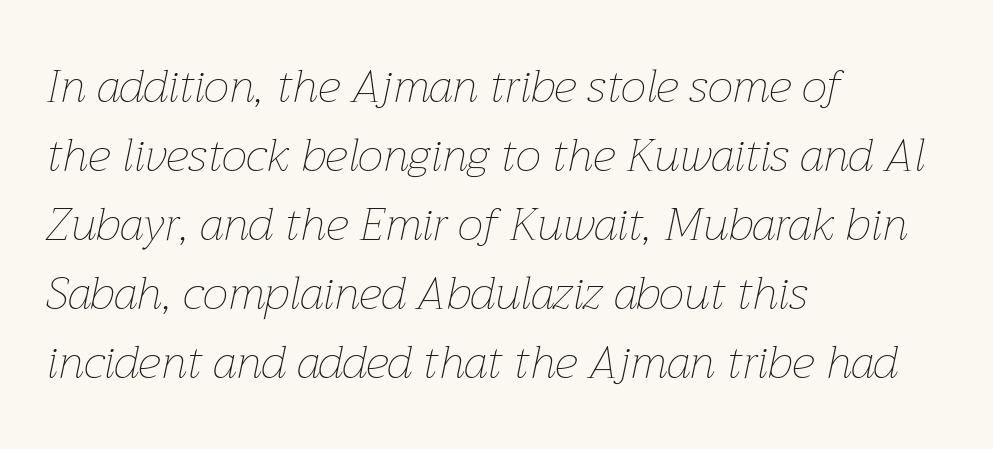
The paragraph shown leans on its left margin. Compared with typical paragraphs, the rows here are spaced about the same. Is the stroke heavy? The answer is a plain regular-or-lighter. The space beneath each line is pristine and unruled. Is the letter spacing exaggerated? No — it looks like the ordinary default. The passage shown leans; its letterforms are oblique.
